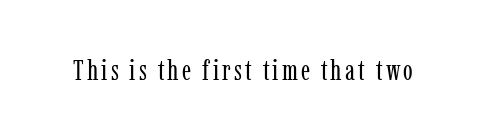
The image shows 29 px regular-weight, condensed serif type, upright; set not underlined; low stroke contrast and a medium x-height.
